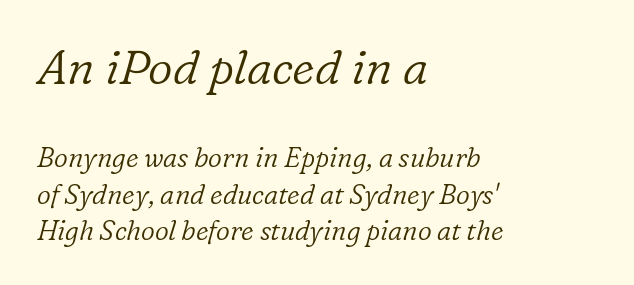
Q: Is the text bold? A: No.
Q: Is the text italic (slanted)? A: Yes, it leans right by about 16 degrees.
Q: Is the typeface a serif or a sans-serif typeface? A: Serif.
Q: Is the text underlined? A: No.
Q: How is the paragraph aligned? A: Left-aligned.
Q: Is the spacing between letters normal or unusually wide? A: Normal.
Q: Is the spacing between lines tight, normal or loose? A: Normal.
Q: Which block of text is set in a larger size, the first (top) or the second (bottom)? A: The first (top) one.
Q: Width (condensed, normal, or wide)? A: Normal.
Q: Stroke contrast? A: Low.
Q: x-height? A: Medium.
Q: Monospaced? A: No.
